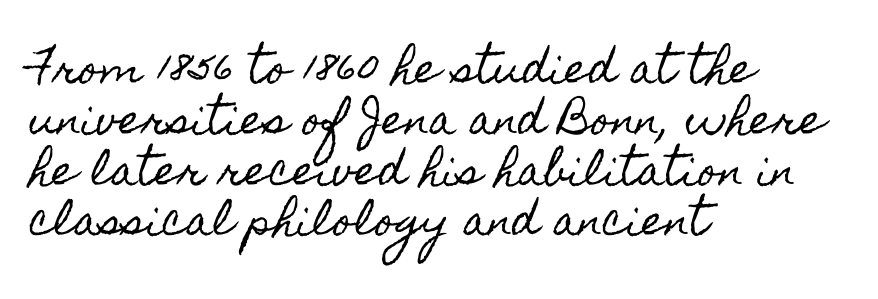
Q: Is the text italic (slanted)? A: Yes.
Q: Is the text underlined? A: No.
Q: How is the paragraph aligned? A: Left-aligned.
Q: Is the spacing between letters normal or unusually wide? A: Normal.
Q: Is the spacing between lines tight, normal or loose? A: Normal.
Q: Width (condensed, normal, or wide)? A: Condensed.
Q: x-height? A: Small.
Q: Monospaced? A: No.
